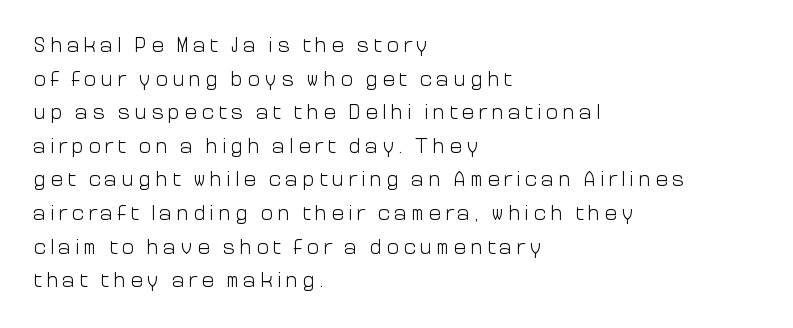
{"italic": "no", "bold": "no", "underline": "no", "align": "left", "line_spacing": "normal", "line_spacing_ratio": 1.6, "letter_spacing": "wide", "letter_spacing_em": 0.2, "glyph_px": 21}
